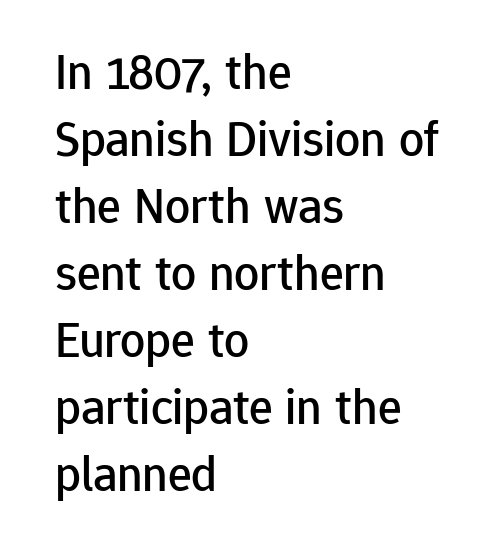
This sample keeps an unexceptional amount of space between lines. Every character sits straight up, as roman type does. Observe the absence of serifs on each vertical stroke in this sample. If you drew a ruler down the left edge, every line would touch it. Each row of text sits above clean, open space. Character widths vary here, with narrow letters taking less room than wide ones.
